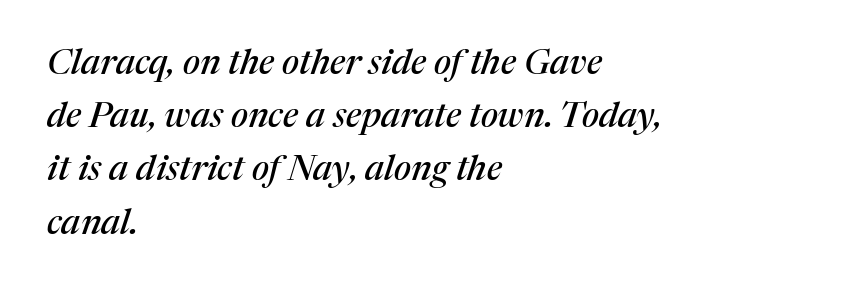
The glyphs look as if they've been sheared to an angle. These lines are composed in type with serifs. Quick note: interline space is typical. Note the varied advance widths — an 'i' is clearly narrower than an 'm'. Words appear dense and cohesive because spacing is normal. The rendering anchors every line to the left-hand side.
